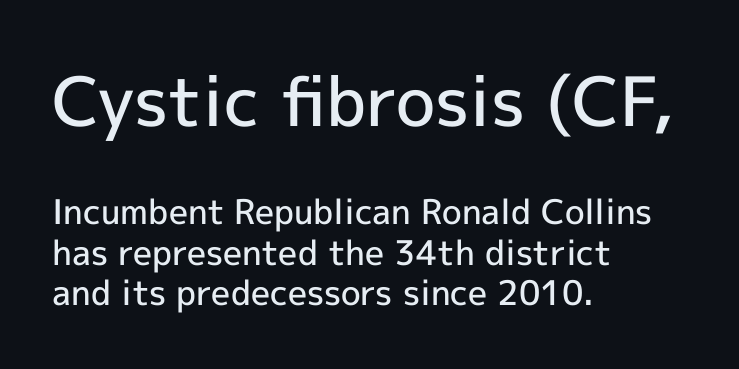
{"serif": "no", "italic": "no", "bold": "semi", "weight": "semibold", "width": "normal", "x_height": "medium", "monospaced": "no", "underline": "no", "align": "left", "line_spacing_ratio": 1.19, "letter_spacing": "normal", "letter_spacing_em": 0.0, "larger_block": "first", "size_ratio": 2.0, "glyph_px": 68}
